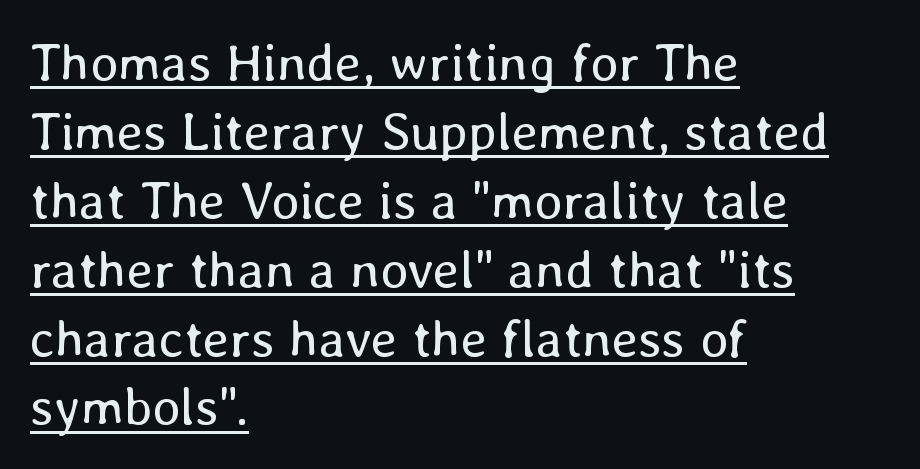
Designer's note — italics off, roman on. These lines keep a tight, regular rhythm from letter to letter. The string is rendered with underlining switched on. Leading matches the norm, producing a regular column. Do the characters align in a grid? No, the font is proportional. Reading down the block, your eye returns to a fixed left position each line.
